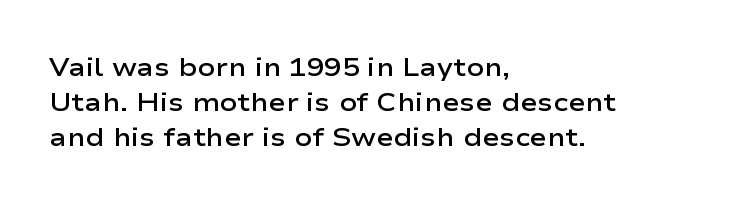
Tracking here is standard; glyphs follow each other at the usual distance. Posture: vertical. This block has exactly the height ordinary leading produces. On the weight axis this lands at semibold, roughly 600. Underline: absent. The rag falls on the right side of this text block.
